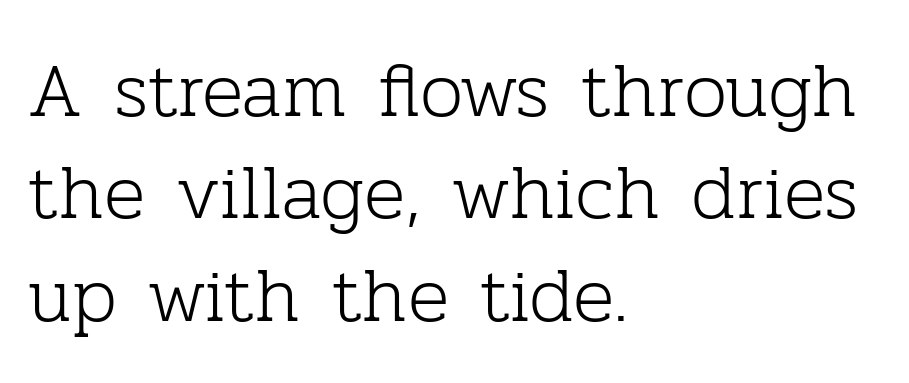
The image shows 77 px light serif type, upright; set left-aligned, normal line spacing (1.33x), normal letter spacing, not underlined; low stroke contrast and a medium x-height.
